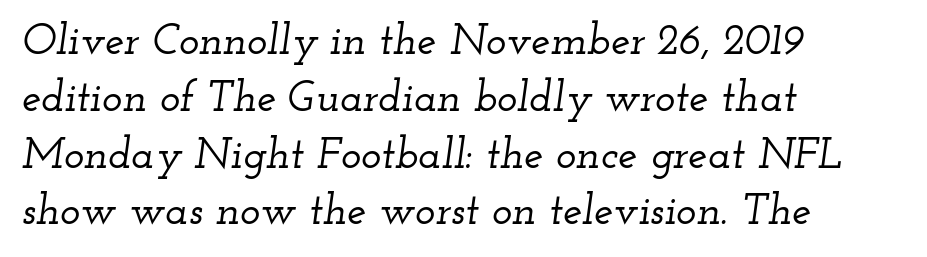
{"serif": "yes", "italic": "yes", "lean": "right", "slant_degrees": 12, "width": "wide", "stroke_contrast": "low", "x_height": "small", "monospaced": "no", "underline": "no", "align": "left", "line_spacing": "normal", "line_spacing_ratio": 1.32, "letter_spacing": "normal", "letter_spacing_em": 0.0, "glyph_px": 43}
